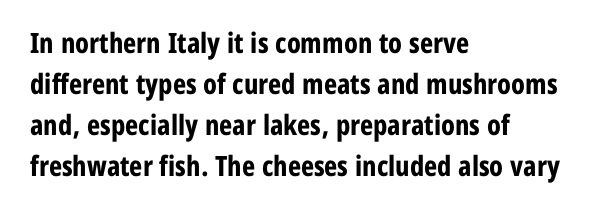
Here the designer chose a conventional face with non-uniform glyph widths. How heavy is the stroke? Heavy — this is a bold. The zone under the glyphs is completely vacant. Notice how the passage keeps a crisp vertical edge on the left only. Grotesque or geometric, the face here clearly has no serifs. Vertically, the passage feels balanced, rows spaced as you'd expect.
